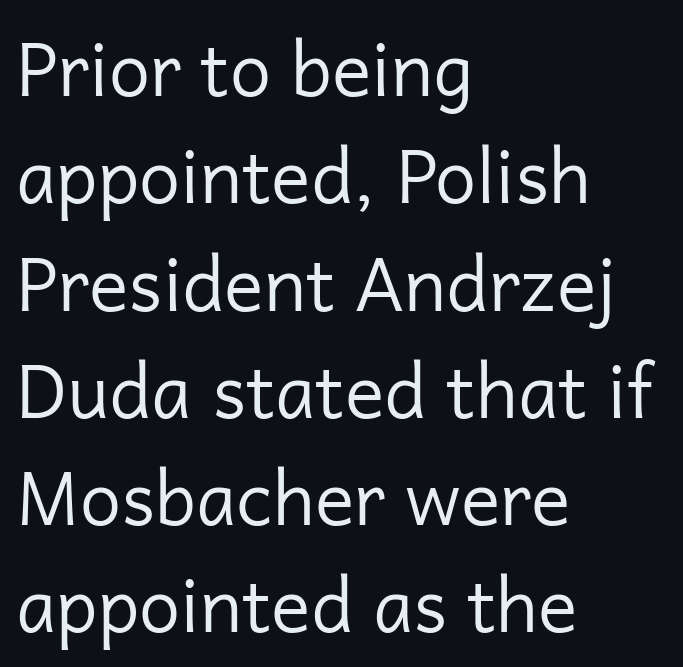
The image shows 74 px regular-weight sans-serif type, upright; set left-aligned, normal line spacing (1.45x), normal letter spacing, not underlined; low stroke contrast and a medium x-height.
